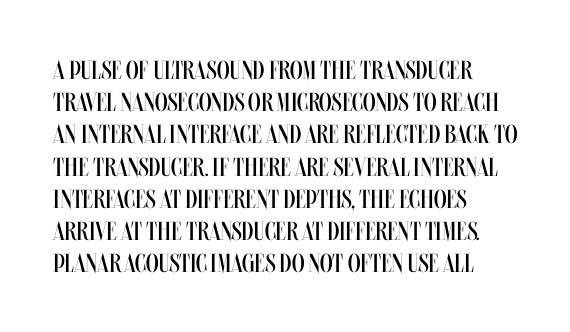
Q: Is the text bold? A: No.
Q: Is the text italic (slanted)? A: No, it is upright.
Q: Is the text underlined? A: No.
Q: How is the paragraph aligned? A: Left-aligned.
Q: Is the spacing between letters normal or unusually wide? A: Normal.
